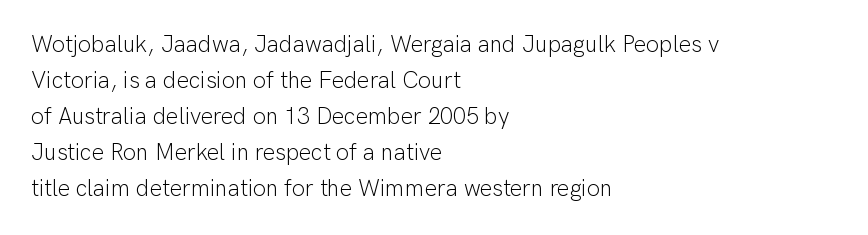
Q: Is the text bold? A: No.
Q: Is the text italic (slanted)? A: No, it is upright.
Q: Is the text underlined? A: No.
Q: How is the paragraph aligned? A: Left-aligned.
Q: Is the spacing between letters normal or unusually wide? A: Normal.
Q: Is the spacing between lines tight, normal or loose? A: Normal.
